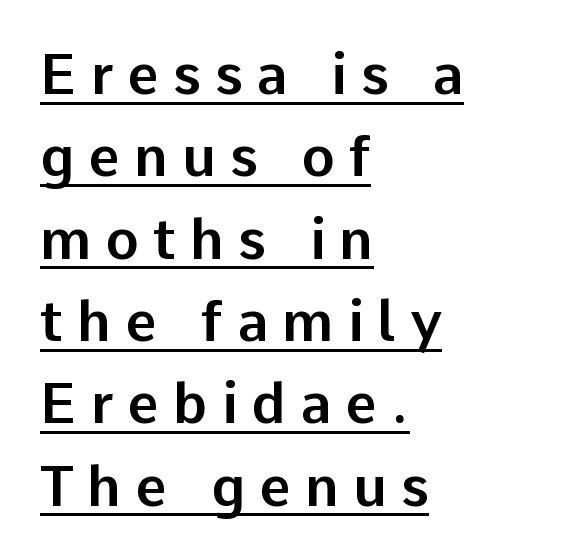
The image shows 56 px sans-serif type, upright; set left-aligned, normal line spacing (1.47x), unusually wide letter spacing (+0.25 em), underlined; low stroke contrast and a medium x-height.
